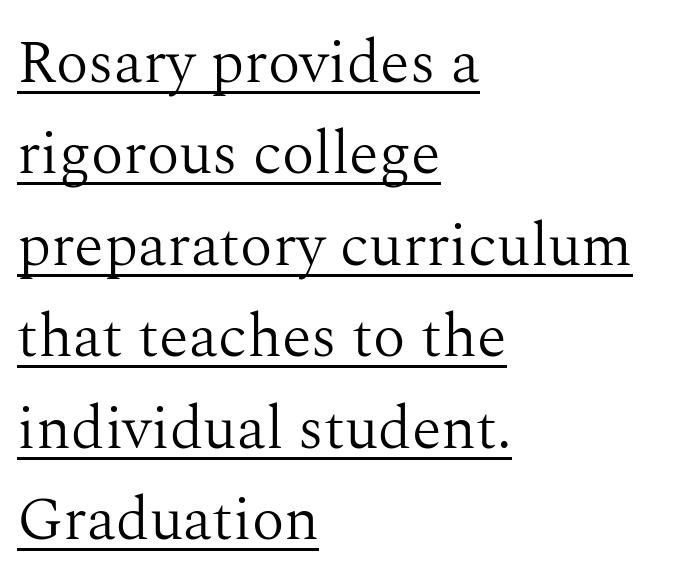
A student would call this left alignment; a typographer would say flush left, rag right. The space between consecutive lines is moderate. Nothing heavy about these letters — not bold at all. Rendered with straight, roman letterforms. The characters display serif detailing at their extremities. Notice how a bar underscores the lettering throughout.
